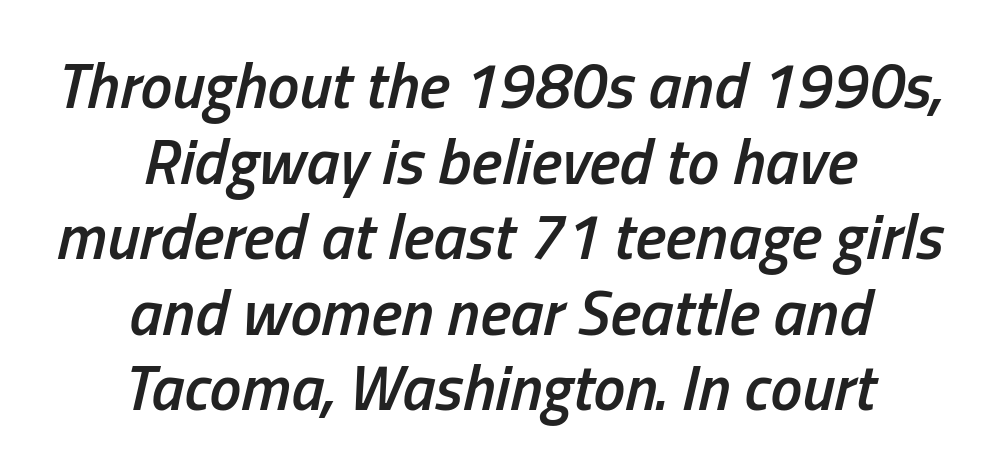
The glyphs are unaccompanied by any horizontal stroke below them. What weight is shown? A semibold, between regular and bold. The face used here is proportionally spaced, like ordinary book or web type. Italic: yes, the glyphs are oblique.
